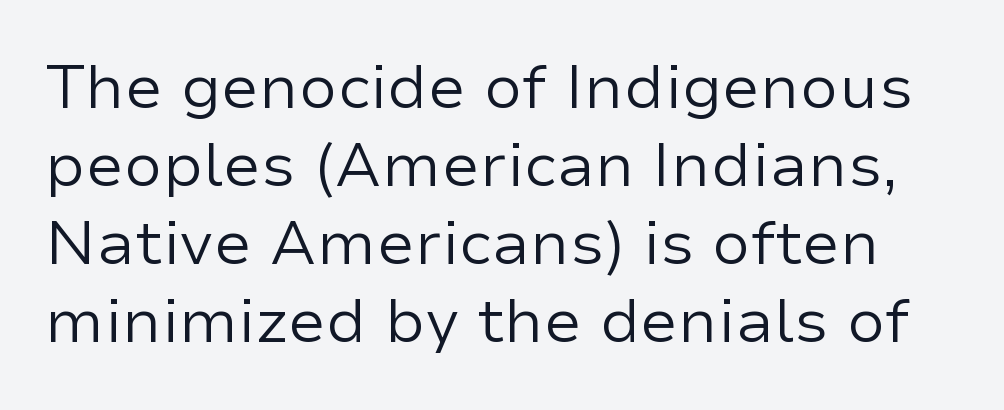
{"serif": "no", "italic": "no", "bold": "no", "weight": "regular", "width": "normal", "stroke_contrast": "low", "x_height": "medium", "monospaced": "no", "underline": "no", "line_spacing": "normal", "line_spacing_ratio": 1.26, "letter_spacing": "normal", "letter_spacing_em": 0.0, "glyph_px": 62}
